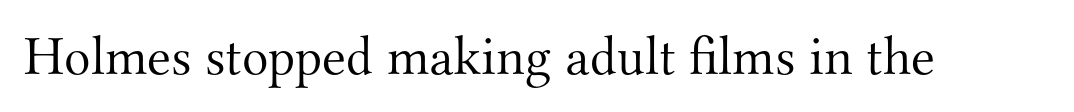
Q: Is the text bold? A: No.
Q: Is the text italic (slanted)? A: No, it is upright.
Q: Is the typeface a serif or a sans-serif typeface? A: Serif.
Q: Is the text underlined? A: No.
Q: Is the spacing between letters normal or unusually wide? A: Normal.
Q: Width (condensed, normal, or wide)? A: Normal.
Q: Stroke contrast? A: Medium.
Q: x-height? A: Small.
Q: Monospaced? A: No.
